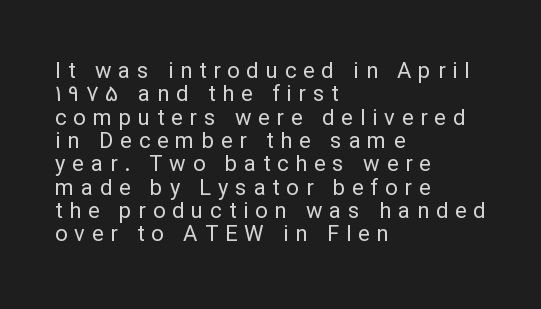
The image shows 22 px text type, upright; set left-aligned, tight line spacing (1.06x), unusually wide letter spacing (+0.31 em), not underlined.
